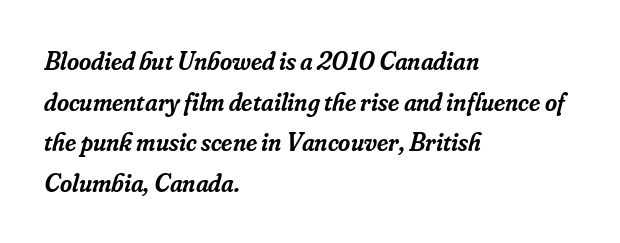
The image shows 26 px text type, italic (leaning right); set left-aligned, normal line spacing (1.56x), normal letter spacing, not underlined.
